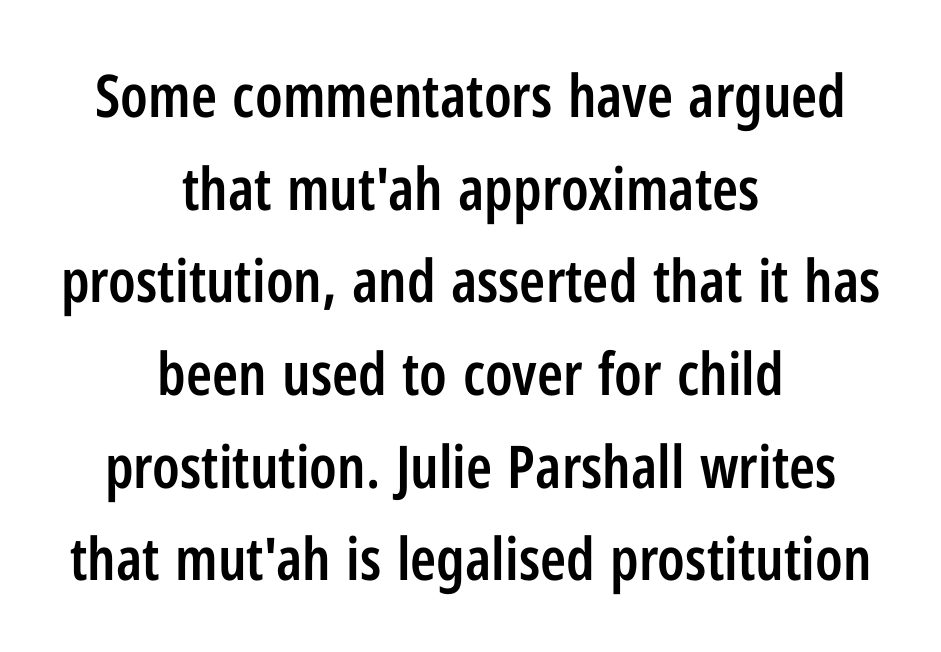
The image shows 59 px semibold, condensed sans-serif type, upright; set centered, normal line spacing (1.57x), normal letter spacing, not underlined; low stroke contrast and a medium x-height.
